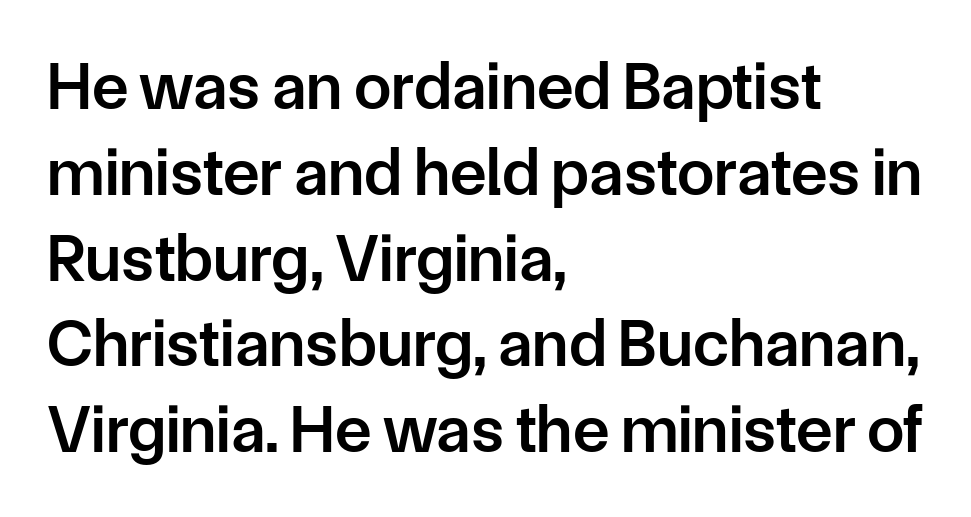
A typesetter would mark this as roman, not italic. A somewhat darkened texture: the type is semibold rather than bold. These lines are set flush left with a ragged right edge. Here the designer chose a conventional face with non-uniform glyph widths.
